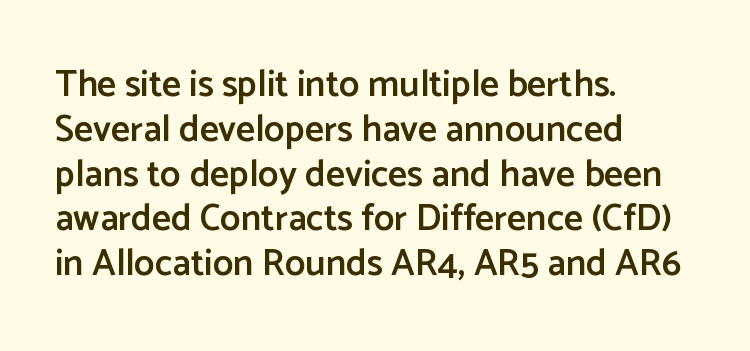
The image shows 37 px semibold sans-serif type, upright; set left-aligned, line spacing 1.21x, normal letter spacing, not underlined; low stroke contrast and a medium x-height.
